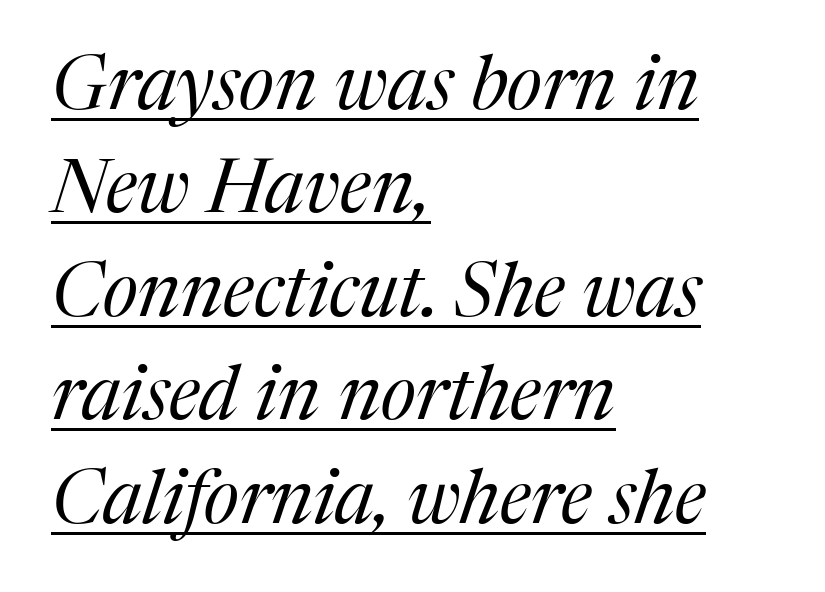
{"serif": "yes", "italic": "yes", "lean": "right", "slant_degrees": 17, "bold": "no", "weight": "regular", "width": "normal", "stroke_contrast": "medium", "x_height": "medium", "monospaced": "no", "underline": "yes", "align": "left", "line_spacing": "normal", "line_spacing_ratio": 1.38, "letter_spacing": "normal", "letter_spacing_em": 0.0, "glyph_px": 75}
